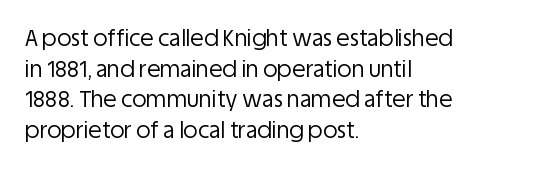
{"italic": "no", "bold": "no", "underline": "no", "align": "left", "line_spacing": "normal", "line_spacing_ratio": 1.39, "letter_spacing": "normal", "letter_spacing_em": 0.0, "glyph_px": 22}
